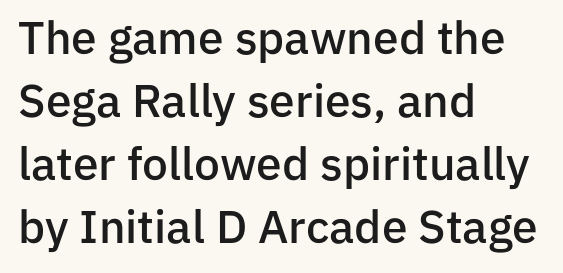
Weight check: semibold — heavier than regular, not quite bold. These lines are set flush left with a ragged right edge. Successive baselines arrive at the customary interval. Typographically, this falls in the sans-serif category. This is the regular roman posture of the typeface.
